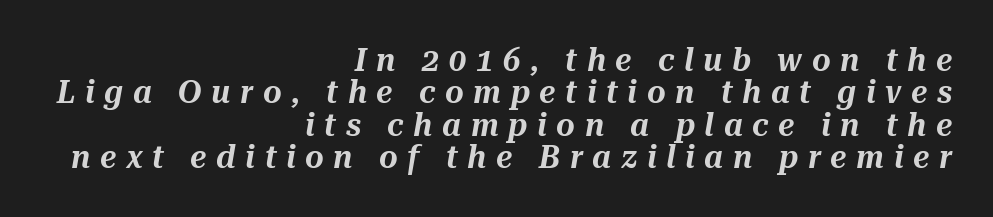
{"italic": "yes", "lean": "right", "slant_degrees": 10, "width": "normal", "stroke_contrast": "medium", "x_height": "medium", "monospaced": "no", "underline": "no", "align": "right", "line_spacing": "tight", "line_spacing_ratio": 1.01, "letter_spacing": "wide", "letter_spacing_em": 0.3, "glyph_px": 32}
